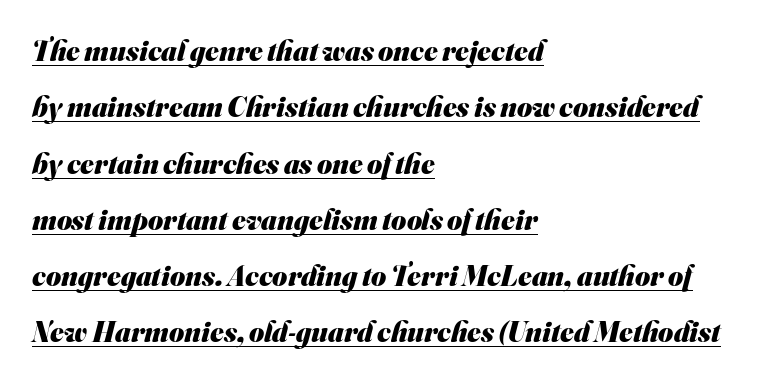
The setting favours the left margin, as ordinary paragraphs usually do. Observe the ordinary spacing: letters are neighbours, not strangers. The font is running at its bold setting. Honestly, the underline is the first thing you notice here. Type style note: lacks serifs.
